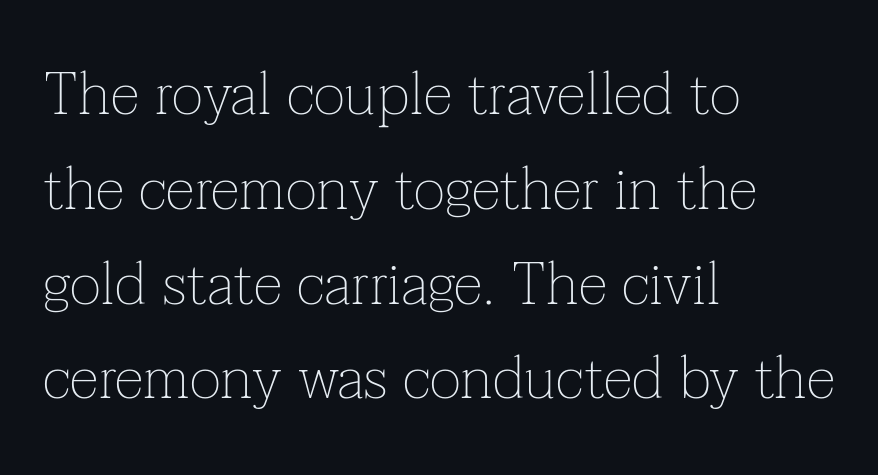
{"serif": "yes", "italic": "no", "bold": "no", "weight": "thin", "width": "normal", "stroke_contrast": "low", "x_height": "medium", "monospaced": "no", "underline": "no", "align": "left", "line_spacing": "normal", "line_spacing_ratio": 1.58, "letter_spacing": "normal", "letter_spacing_em": 0.0, "glyph_px": 60}
